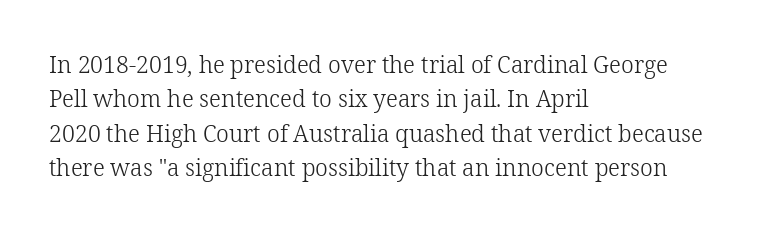
Q: Is the text bold? A: No.
Q: Is the text italic (slanted)? A: No, it is upright.
Q: Is the text underlined? A: No.
Q: How is the paragraph aligned? A: Left-aligned.
Q: Is the spacing between letters normal or unusually wide? A: Normal.
Q: Is the spacing between lines tight, normal or loose? A: Normal.
